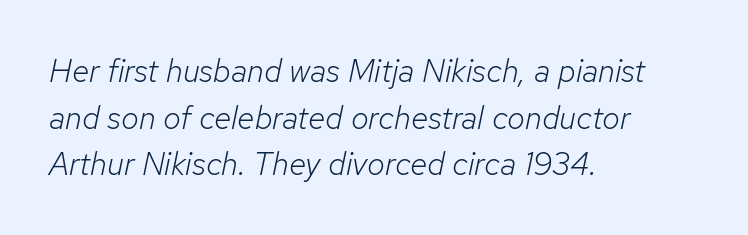
The strokes carry an ordinary text weight at most. The rag falls on the right side of this text block. There is no visible air inserted between adjacent glyphs. One glance says typical: line gaps are just what's usual.
